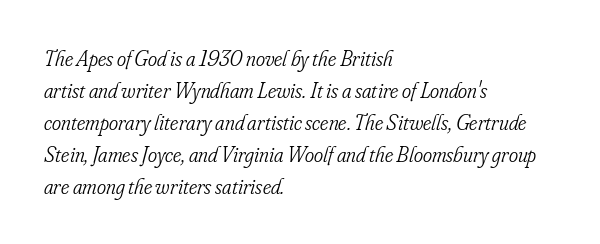
{"italic": "yes", "lean": "right", "slant_degrees": 16, "bold": "no", "underline": "no", "align": "left", "line_spacing": "normal", "line_spacing_ratio": 1.45, "letter_spacing": "normal", "letter_spacing_em": 0.0, "glyph_px": 22}
